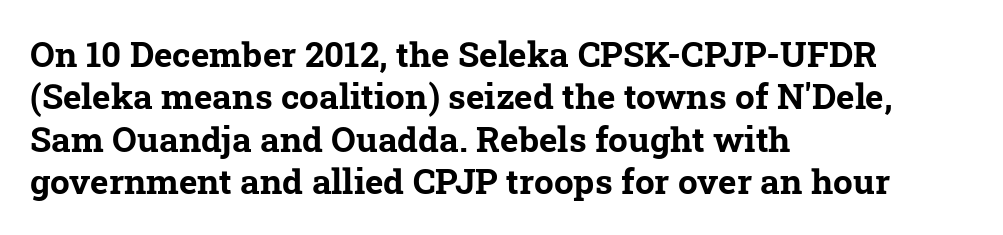
Compared with a centered layout, this one pins lines to the left instead. Is this a fixed-width face? No — the glyphs have proportional, varying widths. Is the type bold? Yes — the strokes are clearly thick and heavy. Observe the ordinary spacing: letters are neighbours, not strangers. Check the space under the baseline: it is left empty.
